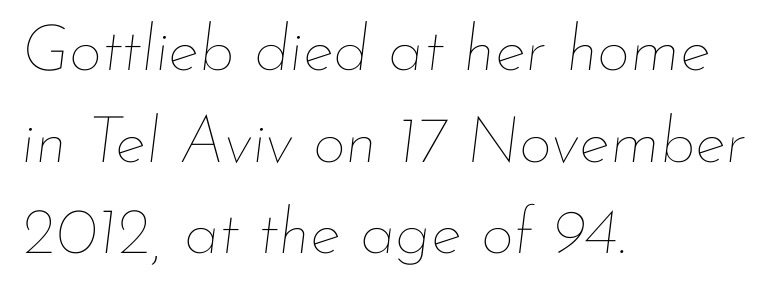
How are the letters spaced? Ordinarily, with no added tracking. Descender tails drop into unmarked territory. Stroke thickness stays within the range of a standard reading face or lighter. Teacher's note: observe the even left margin — that is flush-left alignment.
